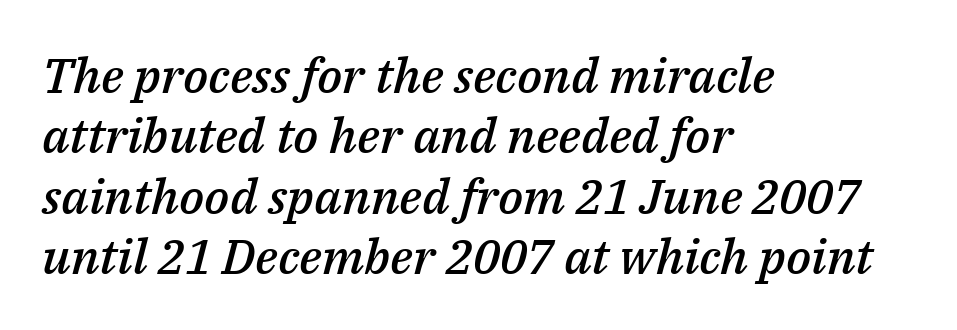
Here the glyphs are tracked normally, forming tight word shapes. Characters are canted at an angle relative to the baseline's perpendicular. Typographic density is moderately raised because the face is semibold. This sample is left-justified, so line endings fall wherever the words run out.
